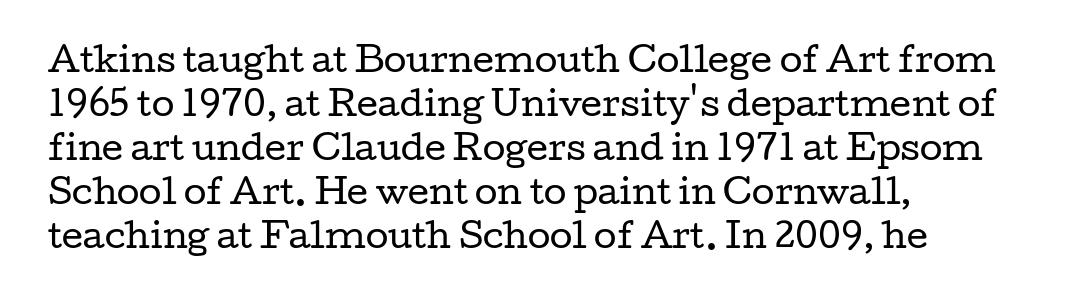
Q: Is the text bold? A: No.
Q: Is the text italic (slanted)? A: No, it is upright.
Q: Is the typeface a serif or a sans-serif typeface? A: Serif.
Q: Is the text underlined? A: No.
Q: How is the paragraph aligned? A: Left-aligned.
Q: Is the spacing between letters normal or unusually wide? A: Normal.
Q: Is the spacing between lines tight, normal or loose? A: Normal.
Q: Width (condensed, normal, or wide)? A: Wide.
Q: Stroke contrast? A: Low.
Q: x-height? A: Medium.
Q: Monospaced? A: No.
